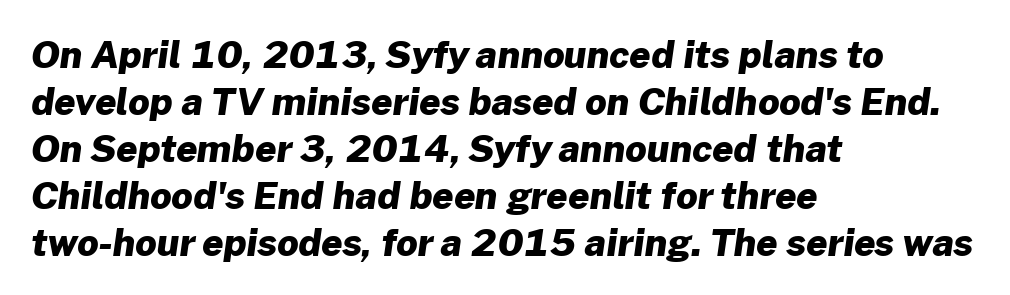
Q: Is the text bold? A: Yes.
Q: Is the typeface a serif or a sans-serif typeface? A: Sans-serif.
Q: Is the text underlined? A: No.
Q: How is the paragraph aligned? A: Left-aligned.
Q: Is the spacing between letters normal or unusually wide? A: Normal.
Q: Is the spacing between lines tight, normal or loose? A: Normal.
Q: Width (condensed, normal, or wide)? A: Normal.
Q: Stroke contrast? A: Low.
Q: x-height? A: Medium.
Q: Monospaced? A: No.
